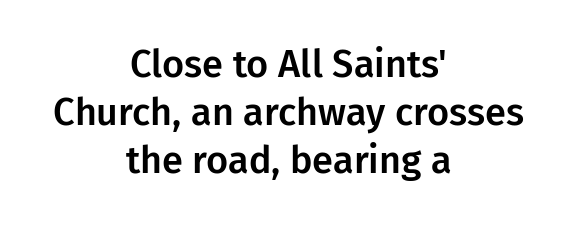
Compared with typical body copy, the letter spacing here is the same. Think of a printed novel: that variable character pitch is what you see here. The baseline area is clear. The lines in this sample share a center point and differ in where they start and stop. Compared with typical paragraphs, the rows here are spaced about the same. Grotesque or geometric, the face here clearly has no serifs.
